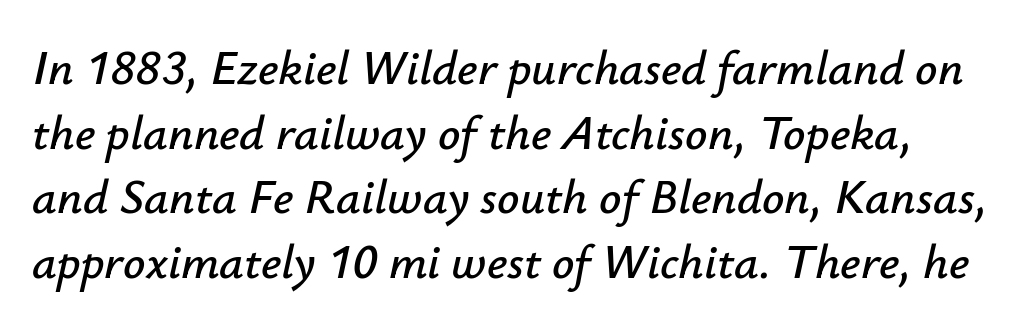
{"italic": "yes", "lean": "right", "slant_degrees": 12, "width": "normal", "stroke_contrast": "low", "x_height": "small", "monospaced": "no", "underline": "no", "line_spacing": "normal", "line_spacing_ratio": 1.32, "letter_spacing": "normal", "letter_spacing_em": 0.0, "glyph_px": 49}
